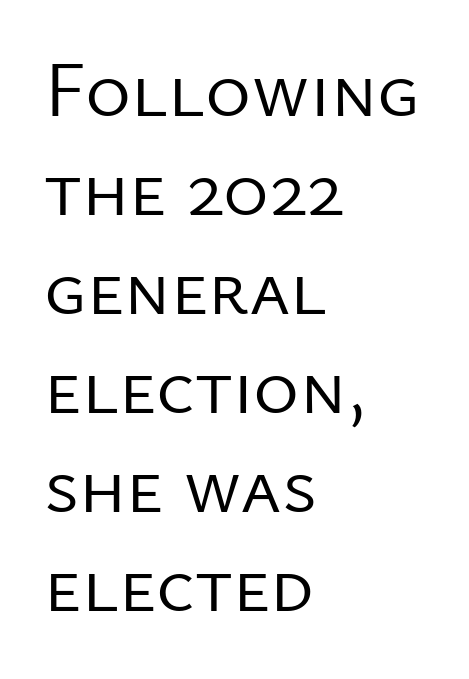
Does extra space separate the letters? No, they use regular spacing. The lines are quadded left. Leading: standard. The font sits on the lighter half of the weight spectrum, regular included.
